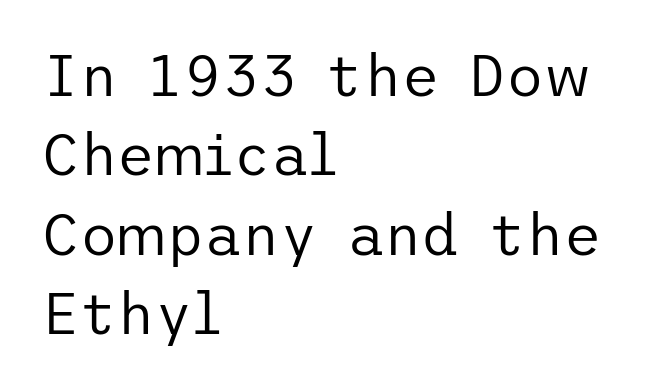
A typesetter would label this face a sans. The letters stand upright; this is a roman face. Stems here are at most as thick as an everyday book face. How are the letters spaced? Ordinarily, with no added tracking. Nobody drew a line under any word here.
